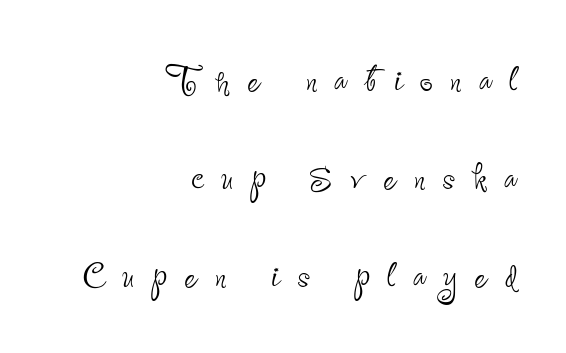
Q: Is the text bold? A: No.
Q: Is the text italic (slanted)? A: Yes.
Q: Is the typeface a serif or a sans-serif typeface? A: Sans-serif.
Q: Is the text underlined? A: No.
Q: How is the paragraph aligned? A: Right-aligned.
Q: Is the spacing between letters normal or unusually wide? A: Unusually wide.
Q: Is the spacing between lines tight, normal or loose? A: Loose.
Q: Width (condensed, normal, or wide)? A: Condensed.
Q: Stroke contrast? A: Low.
Q: x-height? A: Small.
Q: Monospaced? A: No.
